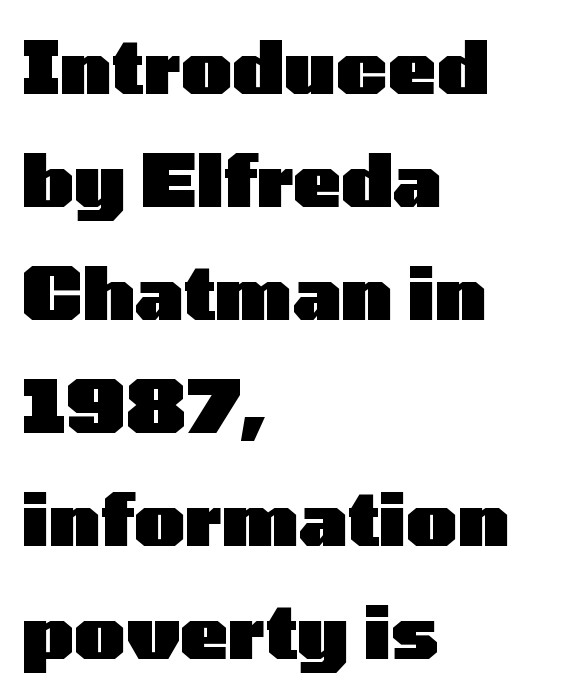
Letters rest on an invisible, unmarked baseline. Standard letterfit; no display-style spreading of the glyphs. Do the characters align in a grid? No, the font is proportional. Font category for this specimen: sans-serif. Heavy, bold letterforms. Honestly, the row spacing looks completely unremarkable.
